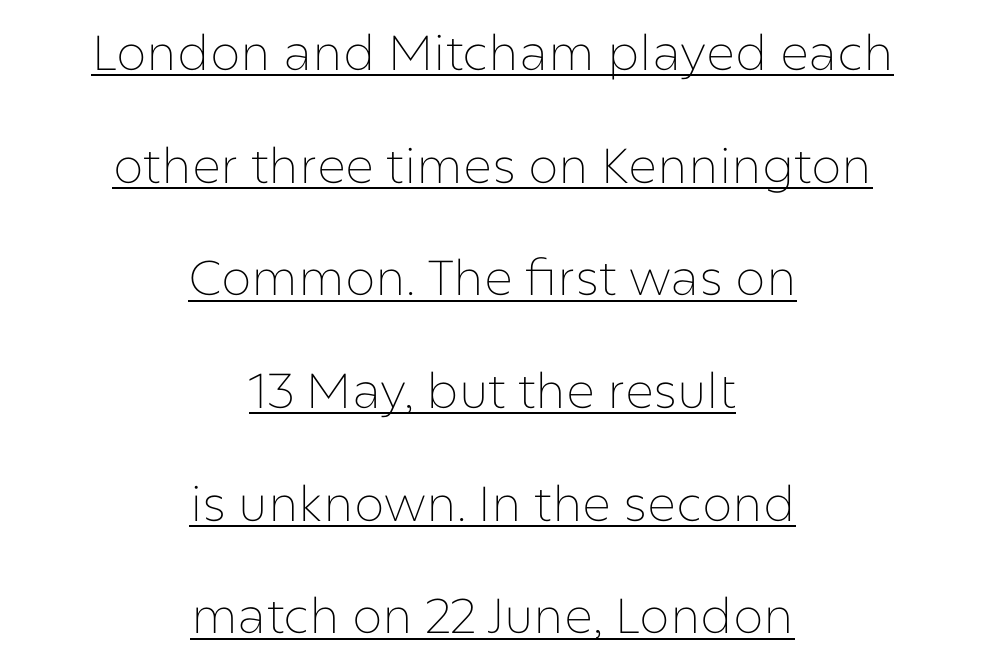
The image shows 49 px thin sans-serif type, upright; set centered, loose line spacing (2.3x), normal letter spacing, underlined; low stroke contrast and a medium x-height.
